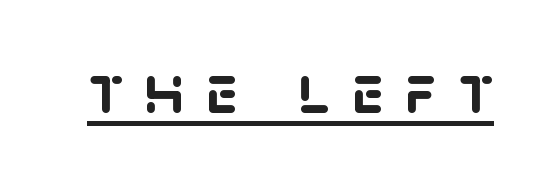
{"serif": "no", "bold": "yes", "weight": "semibold", "width": "normal", "stroke_contrast": "low", "x_height": "large", "monospaced": "no", "underline": "yes", "letter_spacing": "wide", "letter_spacing_em": 0.3, "glyph_px": 71}
